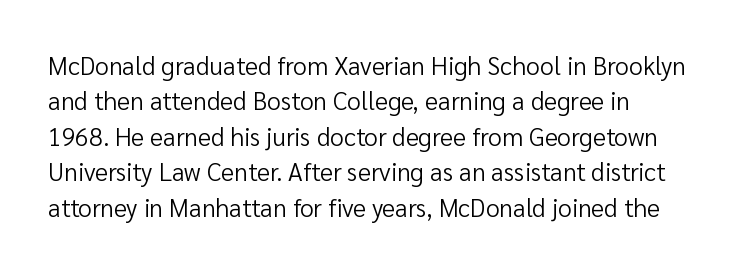
The image shows 25 px text type, upright; set left-aligned, normal line spacing (1.42x), normal letter spacing, not underlined.
